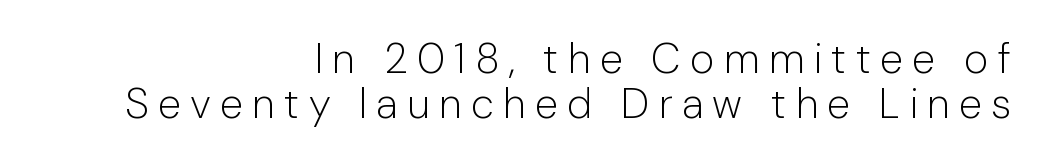
This is sans-serif lettering, the kind often seen on screens and signage. Regarding leading, the lines here are crowded together. Beneath every word, the page is bare. Each stroke keeps to a modest, everyday thickness or less.
